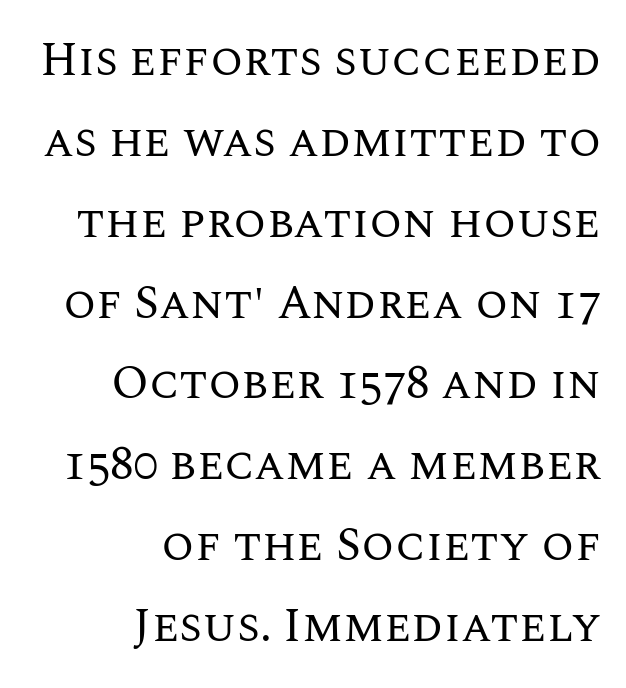
The image shows 47 px regular-weight type, upright; set right-aligned, line spacing 1.72x, normal letter spacing, not underlined; medium stroke contrast and a large x-height.
